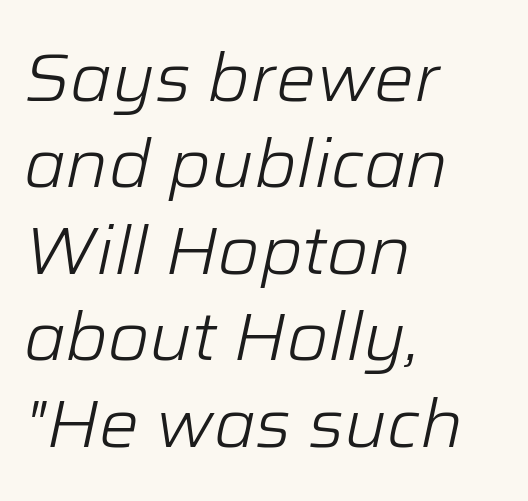
Q: Is the text bold? A: No.
Q: Is the text italic (slanted)? A: Yes, it leans right by about 12 degrees.
Q: Is the text underlined? A: No.
Q: How is the paragraph aligned? A: Left-aligned.
Q: Is the spacing between letters normal or unusually wide? A: Normal.
Q: Is the spacing between lines tight, normal or loose? A: Normal.
Q: Width (condensed, normal, or wide)? A: Normal.
Q: Stroke contrast? A: Low.
Q: x-height? A: Medium.
Q: Monospaced? A: No.
